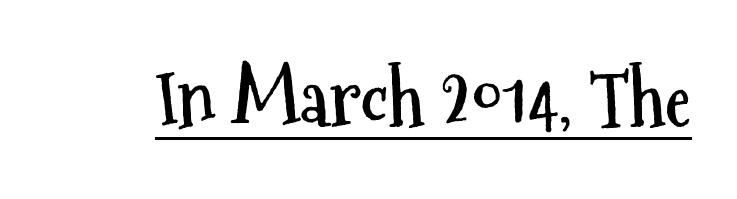
The image shows 76 px semibold, condensed sans-serif type, upright; set normal letter spacing, underlined; medium stroke contrast and a medium x-height.
